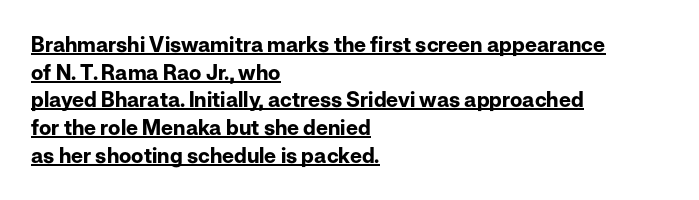
Q: Is the text bold? A: Yes.
Q: Is the text italic (slanted)? A: No, it is upright.
Q: Is the text underlined? A: Yes.
Q: How is the paragraph aligned? A: Left-aligned.
Q: Is the spacing between letters normal or unusually wide? A: Normal.
Q: Is the spacing between lines tight, normal or loose? A: Normal.
